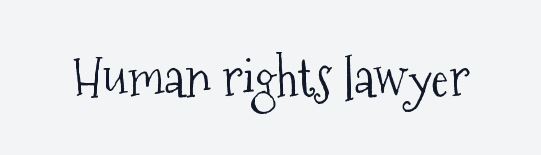
The image shows 53 px light, condensed serif type, upright; set normal letter spacing, not underlined; medium stroke contrast and a medium x-height.
